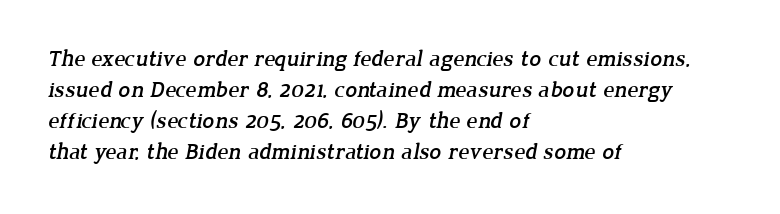
The image shows 23 px text type; set left-aligned, normal line spacing (1.35x), normal letter spacing, not underlined.
